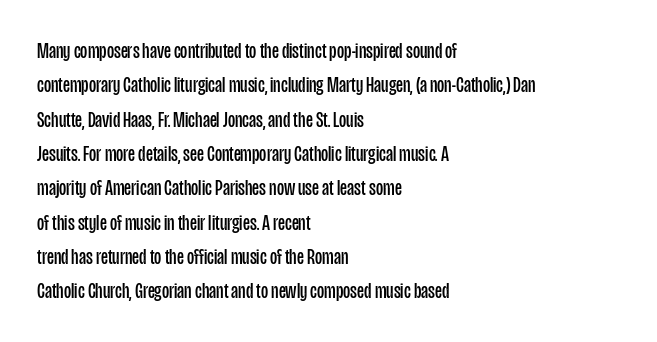
The image shows 22 px text type, upright; set left-aligned, normal line spacing (1.56x), normal letter spacing, not underlined.
